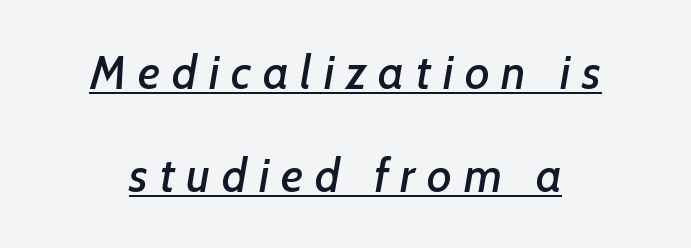
The image shows 47 px sans-serif type; set centered, loose line spacing (2.2x), unusually wide letter spacing (+0.25 em), underlined; low stroke contrast and a medium x-height.
